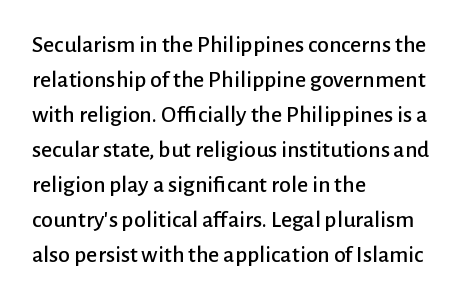
The image shows 24 px text type, upright; set left-aligned, normal line spacing (1.46x), normal letter spacing, not underlined.
